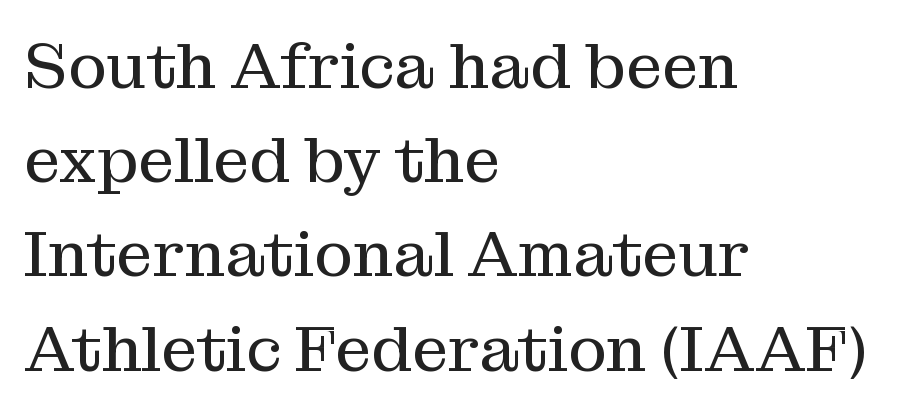
Q: Is the text bold? A: No.
Q: Is the text italic (slanted)? A: No, it is upright.
Q: Is the typeface a serif or a sans-serif typeface? A: Serif.
Q: Is the text underlined? A: No.
Q: How is the paragraph aligned? A: Left-aligned.
Q: Is the spacing between letters normal or unusually wide? A: Normal.
Q: Is the spacing between lines tight, normal or loose? A: Normal.
Q: Width (condensed, normal, or wide)? A: Normal.
Q: Stroke contrast? A: Medium.
Q: x-height? A: Medium.
Q: Monospaced? A: No.
